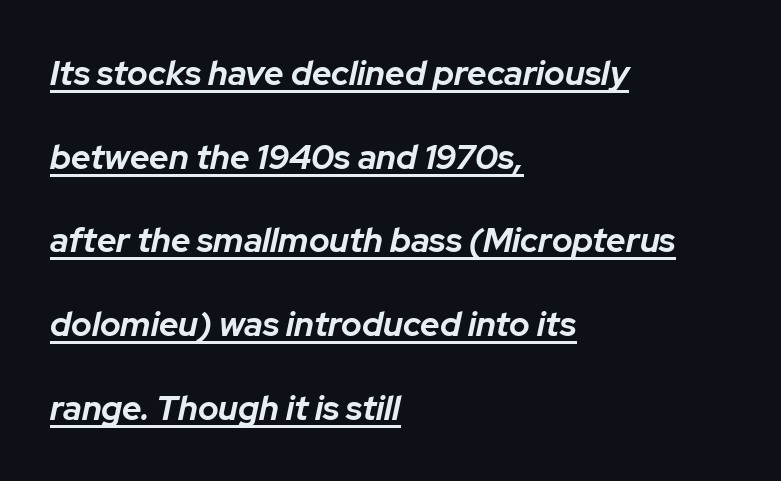
The image shows 34 px bold type, italic (leaning right); set left-aligned, loose line spacing (2.46x), normal letter spacing, underlined; low stroke contrast and a medium x-height.
